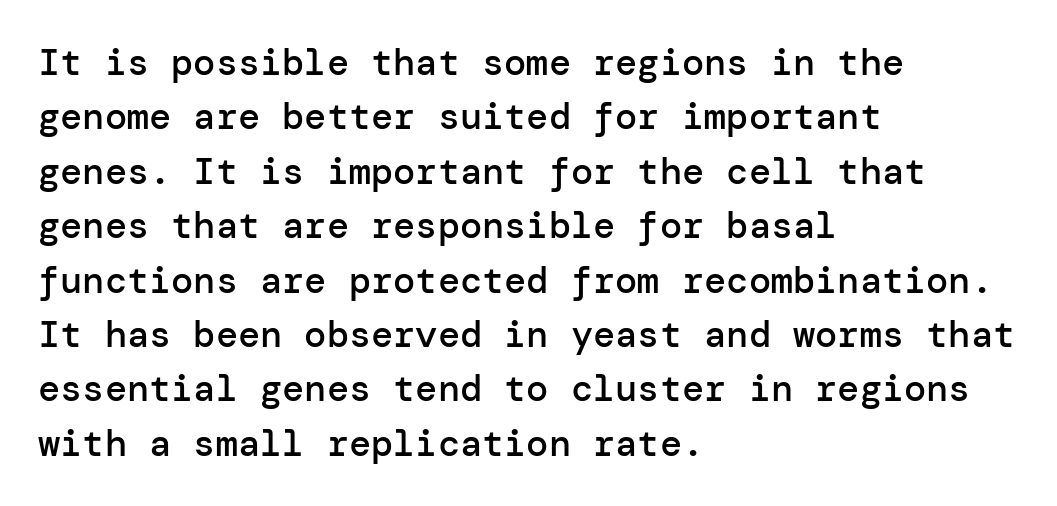
{"serif": "no", "italic": "no", "bold": "semi", "weight": "semibold", "width": "normal", "stroke_contrast": "low", "x_height": "medium", "underline": "no", "align": "left", "line_spacing": "normal", "line_spacing_ratio": 1.47, "letter_spacing": "normal", "letter_spacing_em": 0.0, "glyph_px": 37}
